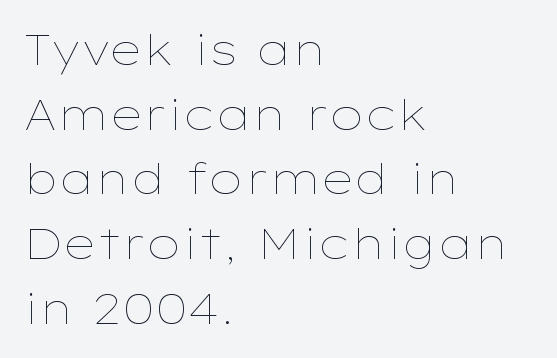
Q: Is the text bold? A: No.
Q: Is the text italic (slanted)? A: No, it is upright.
Q: Is the text underlined? A: No.
Q: How is the paragraph aligned? A: Left-aligned.
Q: Is the spacing between letters normal or unusually wide? A: Normal.
Q: Is the spacing between lines tight, normal or loose? A: Normal.
Q: Width (condensed, normal, or wide)? A: Wide.
Q: Stroke contrast? A: Low.
Q: x-height? A: Medium.
Q: Monospaced? A: No.
